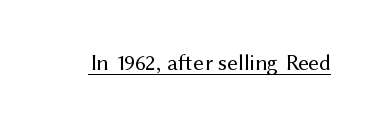
The image shows 23 px text type, upright; set normal letter spacing, underlined.
